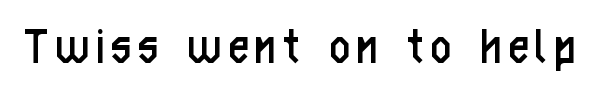
{"serif": "no", "italic": "no", "bold": "no", "weight": "regular", "width": "condensed", "stroke_contrast": "low", "x_height": "medium", "monospaced": "no", "underline": "no", "glyph_px": 55}
